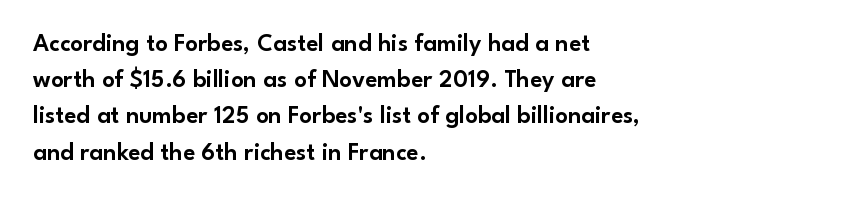
Q: Is the text italic (slanted)? A: No, it is upright.
Q: Is the text underlined? A: No.
Q: How is the paragraph aligned? A: Left-aligned.
Q: Is the spacing between letters normal or unusually wide? A: Normal.
Q: Is the spacing between lines tight, normal or loose? A: Normal.
